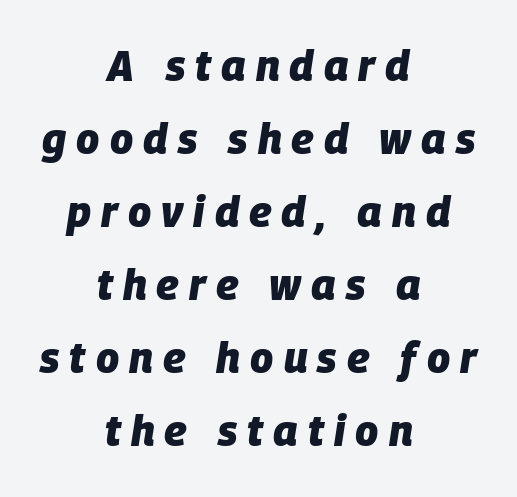
Q: Is the text bold? A: Yes.
Q: Is the text italic (slanted)? A: Yes, it leans right by about 9 degrees.
Q: Is the text underlined? A: No.
Q: How is the paragraph aligned? A: Centered.
Q: Is the spacing between letters normal or unusually wide? A: Unusually wide.
Q: Width (condensed, normal, or wide)? A: Normal.
Q: Stroke contrast? A: Low.
Q: x-height? A: Large.
Q: Monospaced? A: No.
